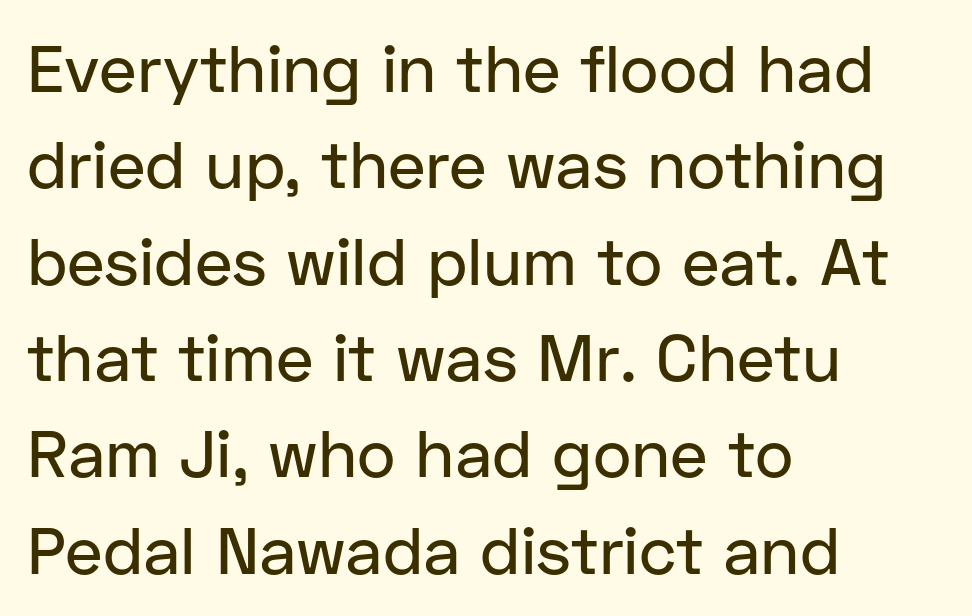
Q: Is the text italic (slanted)? A: No, it is upright.
Q: Is the typeface a serif or a sans-serif typeface? A: Sans-serif.
Q: Is the text underlined? A: No.
Q: How is the paragraph aligned? A: Left-aligned.
Q: Is the spacing between letters normal or unusually wide? A: Normal.
Q: Is the spacing between lines tight, normal or loose? A: Normal.
Q: Width (condensed, normal, or wide)? A: Normal.
Q: Stroke contrast? A: Low.
Q: x-height? A: Medium.
Q: Monospaced? A: No.
